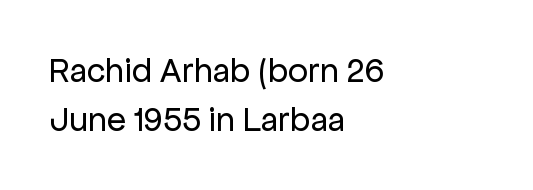
The text was rendered using a sans face with plain stroke endings. Words appear dense and cohesive because spacing is normal. This sample has the flowing, uneven cadence of proportional lettering. Every character sits straight up, as roman type does.
